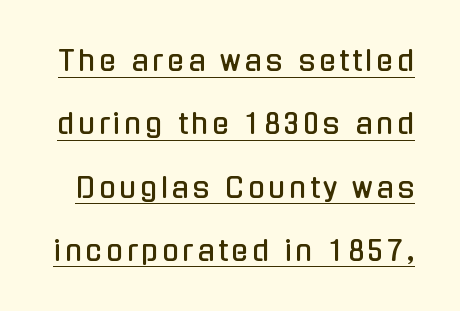
Q: Is the text italic (slanted)? A: No, it is upright.
Q: Is the typeface a serif or a sans-serif typeface? A: Sans-serif.
Q: Is the text underlined? A: Yes.
Q: Is the spacing between lines tight, normal or loose? A: Loose.
Q: Width (condensed, normal, or wide)? A: Condensed.
Q: Stroke contrast? A: Low.
Q: x-height? A: Medium.
Q: Monospaced? A: No.
